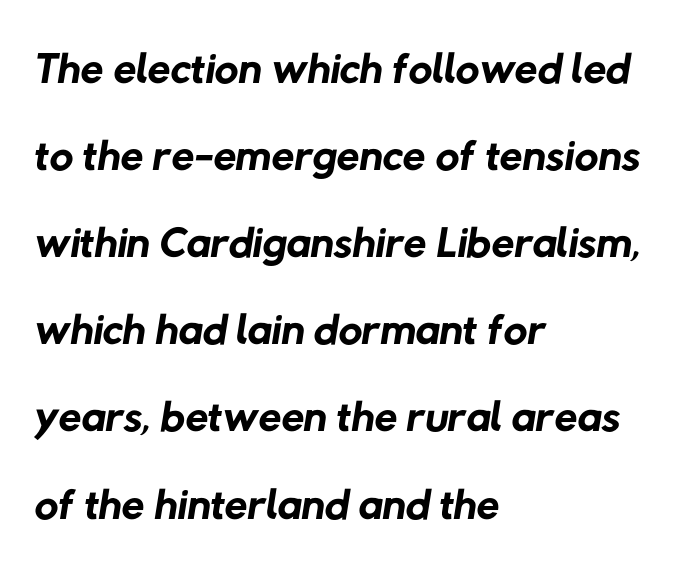
Regarding serifs, this sample does without them. A clean baseline with only descenders dipping below it. Observe the ordinary spacing: letters are neighbours, not strangers. The rows are spaced the way most documents space them. The font sits on the lighter half of the weight spectrum, regular included.
